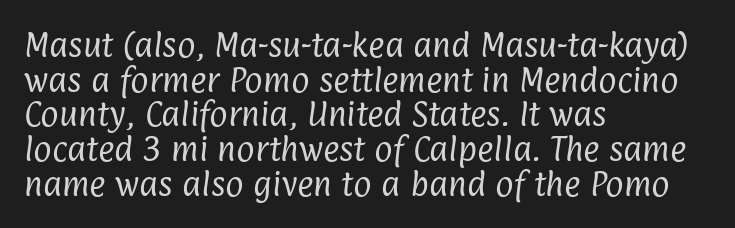
The area under the type is left untouched. Heaviness? Minimal to ordinary, like unemphasized prose. Do the characters align in a grid? No, the font is proportional. Caption: standard tracking, unaltered. You can tell from the bare stems that sans-serif type was used.
